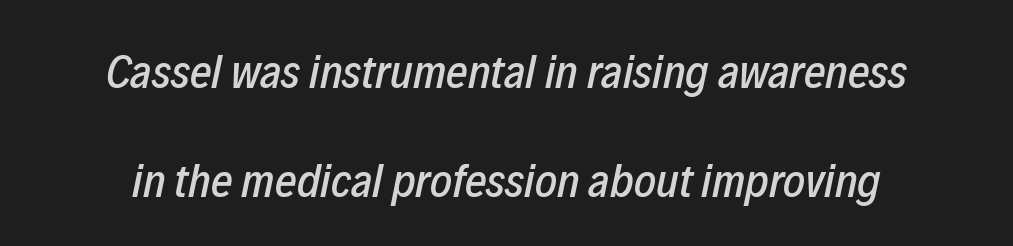
Q: Is the text italic (slanted)? A: Yes, it leans right by about 12 degrees.
Q: Is the text underlined? A: No.
Q: Is the spacing between letters normal or unusually wide? A: Normal.
Q: Is the spacing between lines tight, normal or loose? A: Loose.
Q: Width (condensed, normal, or wide)? A: Condensed.
Q: Stroke contrast? A: Low.
Q: x-height? A: Medium.
Q: Monospaced? A: No.
